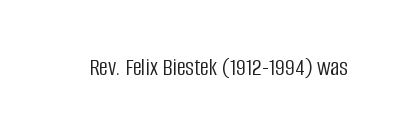
{"italic": "no", "bold": "no", "underline": "no", "letter_spacing": "normal", "letter_spacing_em": 0.0, "glyph_px": 25}
